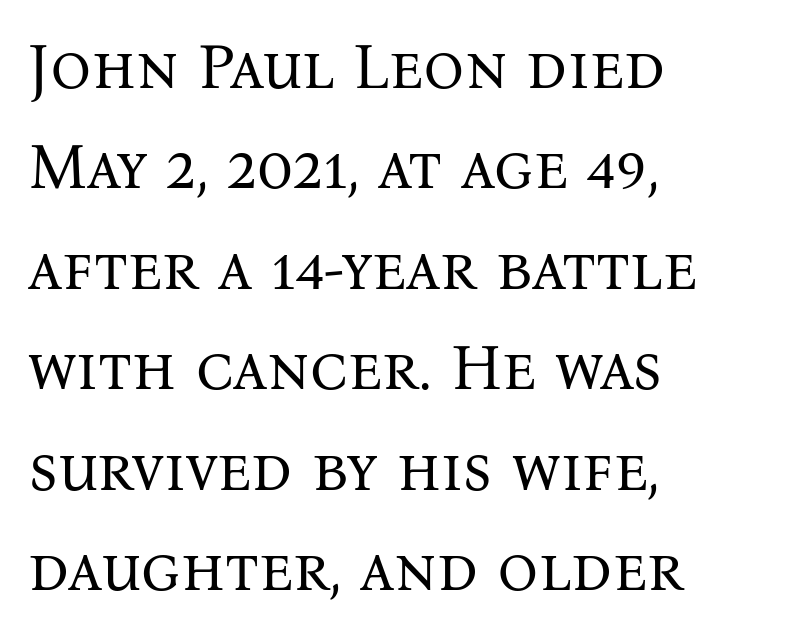
The image shows 64 px regular-weight serif type, upright; set left-aligned, normal line spacing (1.57x), normal letter spacing, not underlined; medium stroke contrast and a medium x-height.
